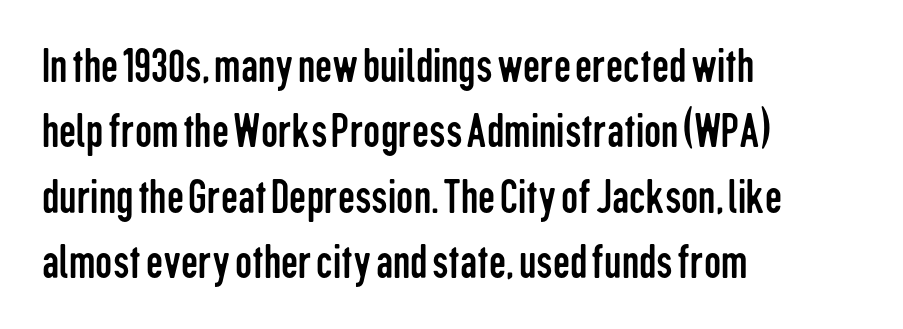
{"serif": "no", "italic": "no", "bold": "no", "weight": "regular", "width": "condensed", "stroke_contrast": "low", "x_height": "medium", "monospaced": "no", "underline": "no", "align": "left", "line_spacing": "normal", "line_spacing_ratio": 1.36, "letter_spacing": "normal", "letter_spacing_em": 0.0, "glyph_px": 48}
